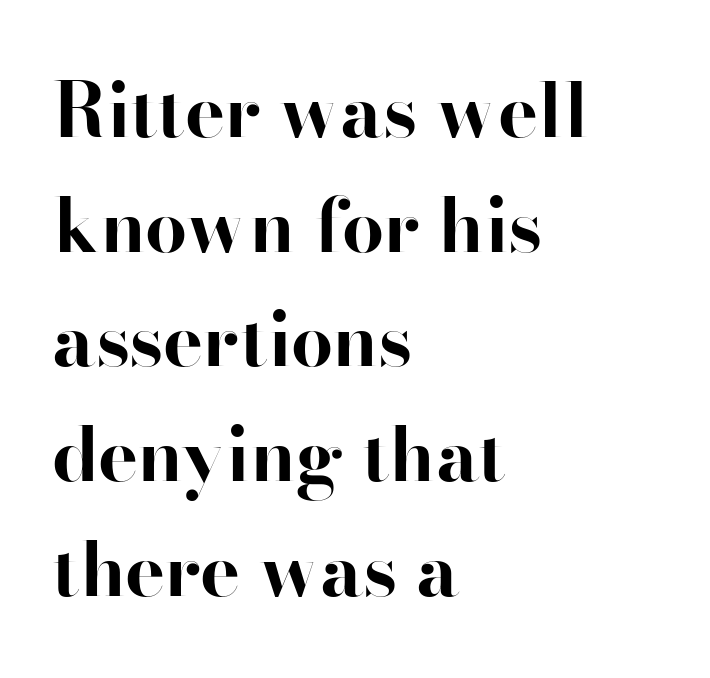
{"serif": "yes", "italic": "no", "bold": "yes", "weight": "bold", "width": "normal", "stroke_contrast": "high", "x_height": "small", "monospaced": "no", "underline": "no", "align": "left", "line_spacing": "normal", "line_spacing_ratio": 1.53, "letter_spacing": "normal", "letter_spacing_em": 0.0, "glyph_px": 75}
